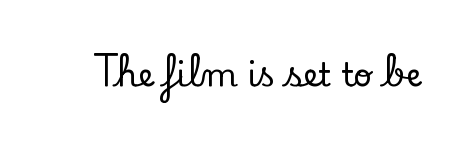
The image shows 33 px text type, upright; set normal letter spacing, not underlined; low stroke contrast and a small x-height.
